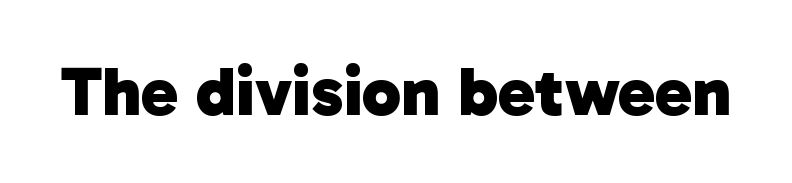
The passage shown has conventional tracking throughout. Weight check: bold — yes, fully. To sum up the face: it is a sans, with no serifs. Here the designer chose a conventional face with non-uniform glyph widths.
